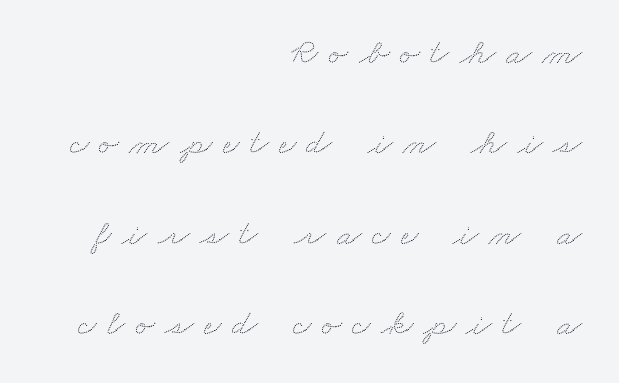
The passage shown is typed in a proportional face where columns would drift. The horizontal fit of the characters is loose and conspicuously gappy. Unmarked baselines from the first word to the last. A typesetter would call this leading open, well beyond the default. The rag falls on the left side of this text block.
